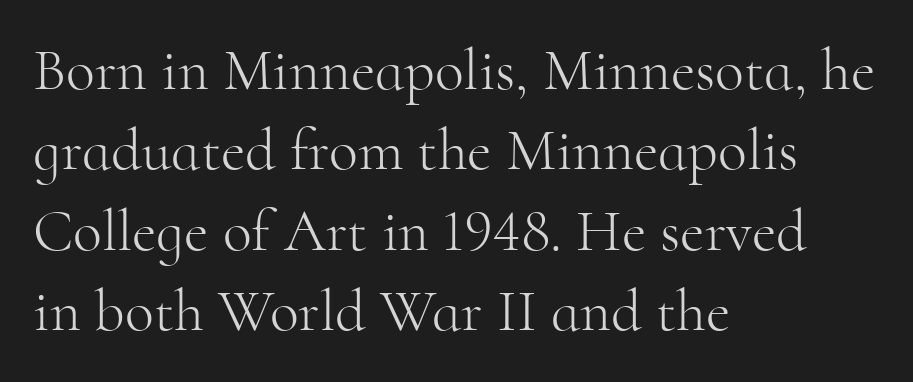
The image shows 60 px light serif type, upright; set left-aligned, normal line spacing (1.34x), normal letter spacing, not underlined; high stroke contrast and a small x-height.
